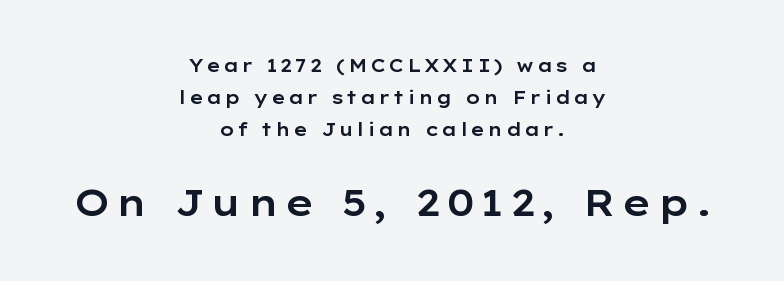
Looks like regular typesetting: each glyph gets only the width it needs. Honestly, there is no underline to notice here at all. The second block has been scaled up relative to the first. Notice how the passage keeps no hard edge, just a central spine.
